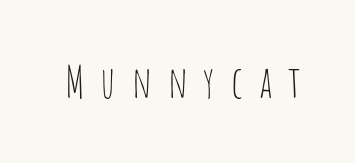
{"serif": "no", "italic": "no", "bold": "no", "weight": "thin", "width": "condensed", "stroke_contrast": "low", "x_height": "large", "monospaced": "no", "underline": "no", "letter_spacing": "wide", "letter_spacing_em": 0.37, "glyph_px": 43}
